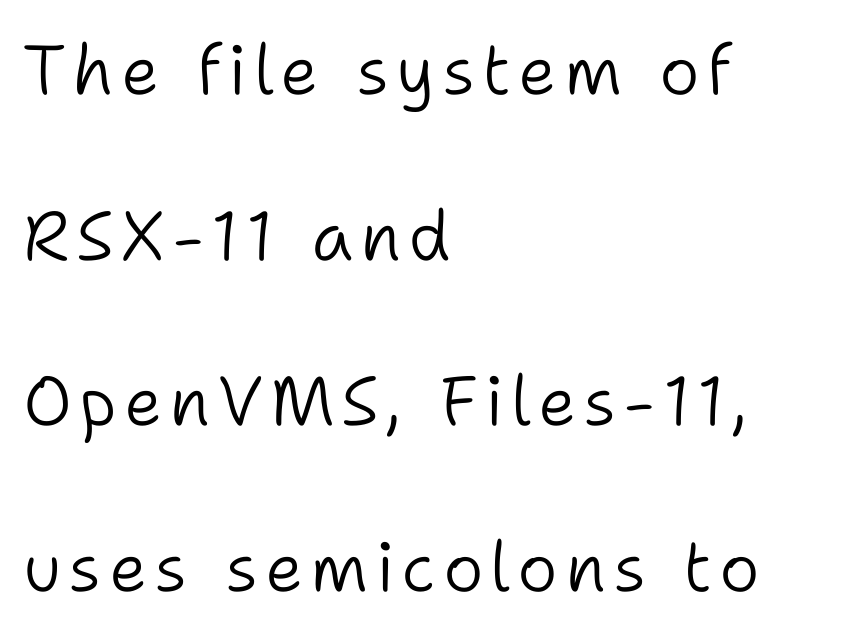
The image shows 69 px light sans-serif type, upright; set left-aligned, loose line spacing (2.4x), not underlined; low stroke contrast and a medium x-height.
